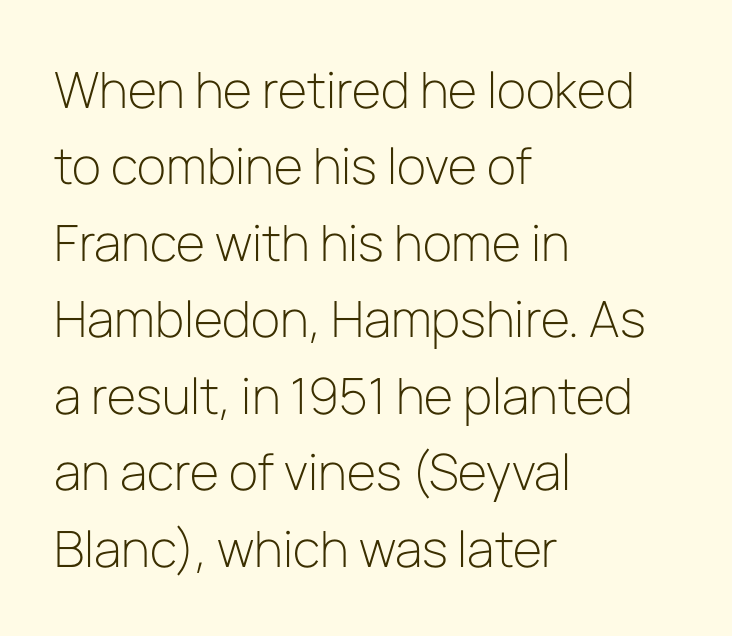
The image shows 50 px light sans-serif type, upright; set left-aligned, normal line spacing (1.53x), normal letter spacing, not underlined; low stroke contrast and a medium x-height.
